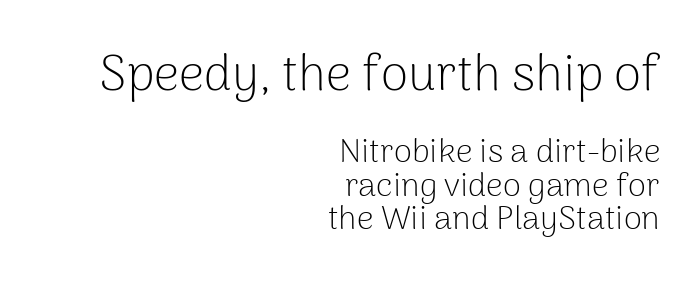
The font sits on the lighter half of the weight spectrum, regular included. Which chunk is bigger? The first one — the top block dwarfs the bottom. Note: no serifs on the glyphs. Does extra space separate the letters? No, they use regular spacing. Ordinary non-slanted type is in use. A typesetter would call this leading minimal, almost set solid.
